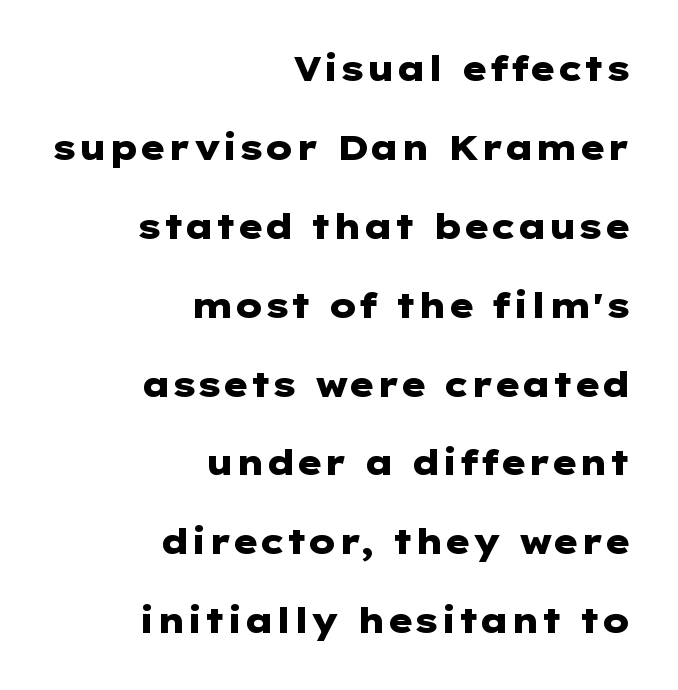
{"serif": "no", "italic": "no", "bold": "yes", "weight": "heavy", "width": "wide", "stroke_contrast": "low", "x_height": "medium", "underline": "no", "align": "right", "line_spacing": "loose", "line_spacing_ratio": 2.32, "letter_spacing": "normal", "letter_spacing_em": 0.0, "glyph_px": 34}
